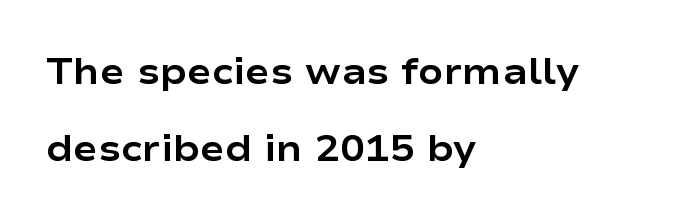
Q: Is the text bold? A: Yes.
Q: Is the text italic (slanted)? A: No, it is upright.
Q: Is the typeface a serif or a sans-serif typeface? A: Sans-serif.
Q: Is the text underlined? A: No.
Q: How is the paragraph aligned? A: Left-aligned.
Q: Is the spacing between letters normal or unusually wide? A: Normal.
Q: Is the spacing between lines tight, normal or loose? A: Loose.
Q: Width (condensed, normal, or wide)? A: Wide.
Q: Stroke contrast? A: Low.
Q: x-height? A: Medium.
Q: Monospaced? A: No.
